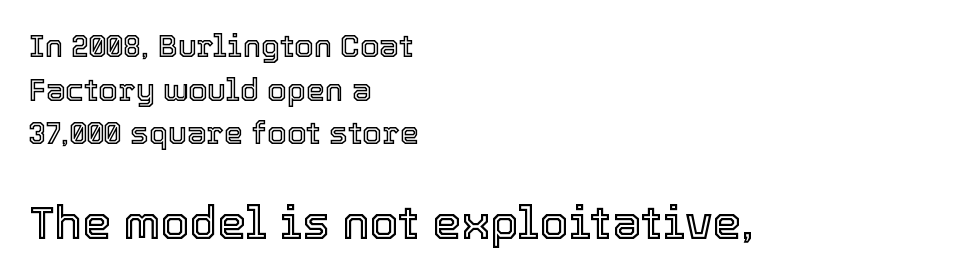
{"italic": "no", "width": "normal", "x_height": "medium", "monospaced": "no", "underline": "no", "align": "left", "line_spacing": "normal", "line_spacing_ratio": 1.41, "letter_spacing": "normal", "letter_spacing_em": 0.0, "larger_block": "second", "size_ratio": 1.48, "glyph_px": 46}
